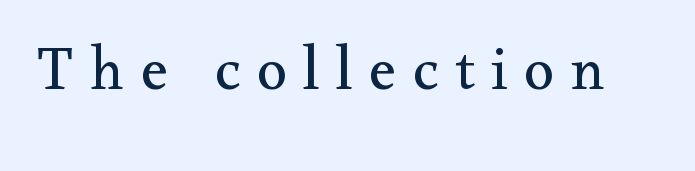
The image shows 61 px regular-weight serif type, upright; set unusually wide letter spacing (+0.27 em), not underlined; medium stroke contrast and a small x-height.
